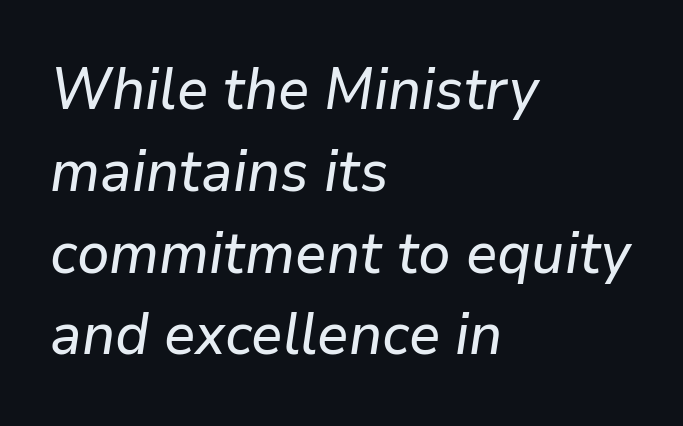
The image shows 58 px text type, italic (leaning right); set left-aligned, normal line spacing (1.41x), normal letter spacing, not underlined; low stroke contrast and a medium x-height.
